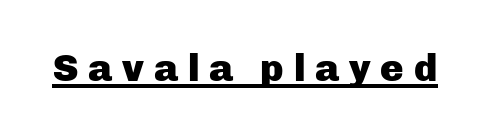
{"serif": "no", "italic": "no", "bold": "yes", "weight": "heavy", "width": "normal", "stroke_contrast": "low", "x_height": "medium", "monospaced": "no", "underline": "yes", "letter_spacing": "wide", "letter_spacing_em": 0.25, "glyph_px": 39}
